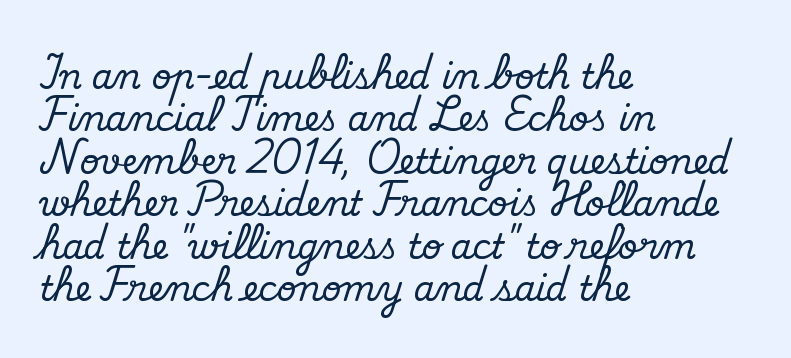
The image shows 34 px serif type; set left-aligned, normal line spacing (1.25x), normal letter spacing, not underlined; medium stroke contrast and a small x-height.
